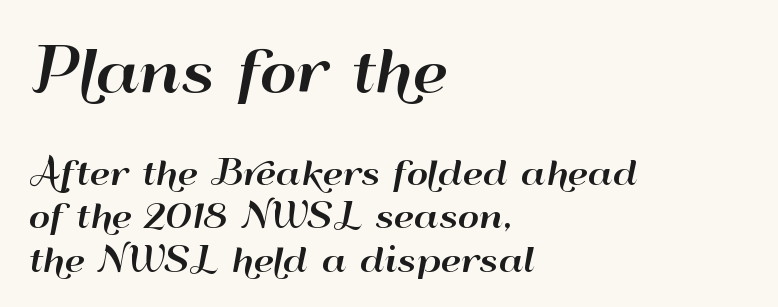
This rendering features lettering with no underline. The type family on display is of the sans-serif kind. Note: larger setting up top, smaller setting below.
